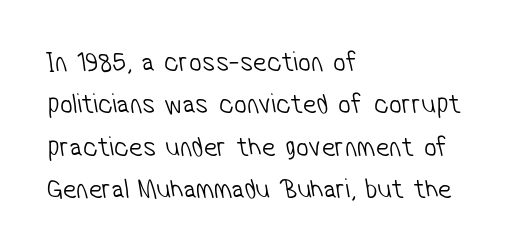
The image shows 28 px light, condensed sans-serif type; set left-aligned, normal line spacing (1.51x), normal letter spacing, not underlined; low stroke contrast and a medium x-height.
